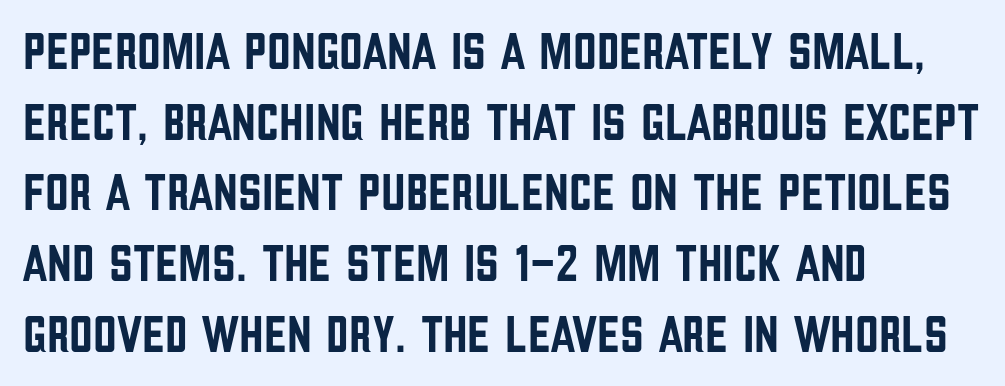
Q: Is the text italic (slanted)? A: No, it is upright.
Q: Is the typeface a serif or a sans-serif typeface? A: Sans-serif.
Q: Is the text underlined? A: No.
Q: How is the paragraph aligned? A: Left-aligned.
Q: Is the spacing between letters normal or unusually wide? A: Normal.
Q: Is the spacing between lines tight, normal or loose? A: Normal.
Q: Width (condensed, normal, or wide)? A: Condensed.
Q: Stroke contrast? A: Low.
Q: x-height? A: Large.
Q: Monospaced? A: No.
